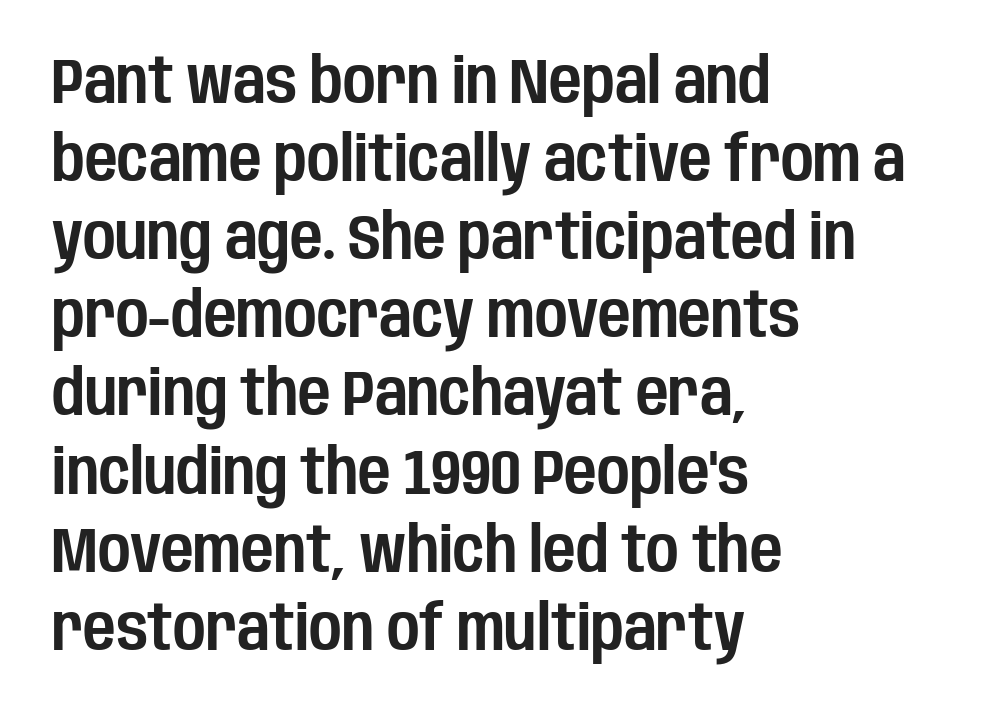
The image shows 63 px condensed sans-serif type, upright; set left-aligned, line spacing 1.24x, normal letter spacing, not underlined; low stroke contrast and a large x-height.
